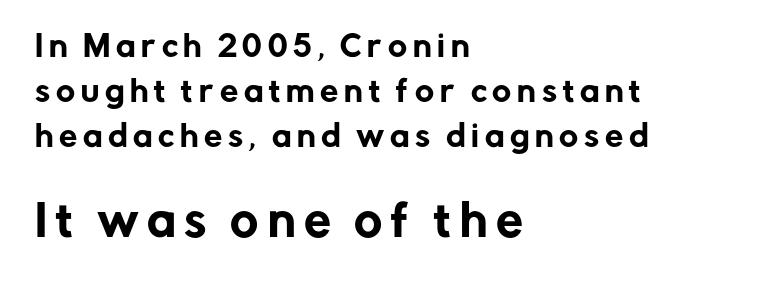
Loose tracking; the words dissolve into strings of separated letters. Underline: absent. This sample has the flowing, uneven cadence of proportional lettering. This is the regular roman posture of the typeface. Classification — sans serif.
